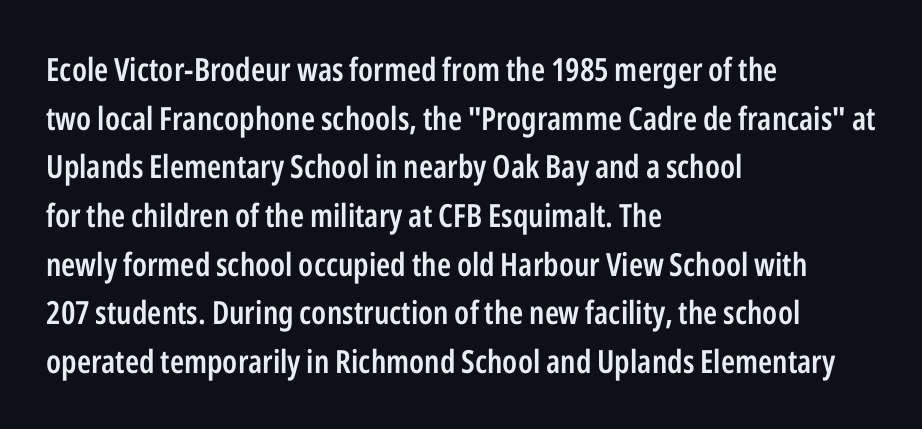
The image shows 32 px semibold, condensed sans-serif type, upright; set left-aligned, normal line spacing (1.52x), normal letter spacing, not underlined; low stroke contrast and a medium x-height.
